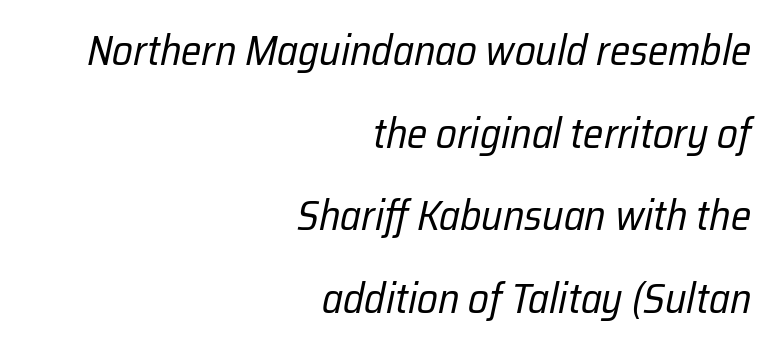
{"italic": "yes", "lean": "right", "slant_degrees": 12, "bold": "no", "weight": "regular", "width": "condensed", "stroke_contrast": "low", "x_height": "medium", "monospaced": "no", "underline": "no", "align": "right", "line_spacing": "loose", "line_spacing_ratio": 1.97, "letter_spacing": "normal", "letter_spacing_em": 0.0, "glyph_px": 42}
